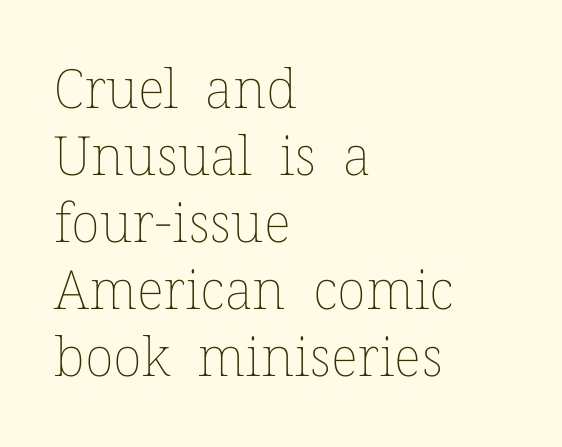
The image shows 54 px thin type, upright; set left-aligned, line spacing 1.24x, normal letter spacing, not underlined; low stroke contrast and a medium x-height.
